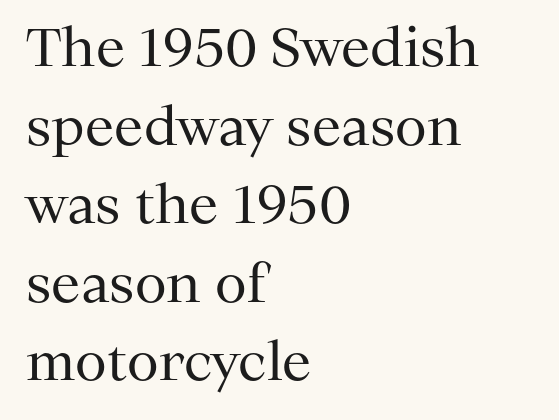
Q: Is the text bold? A: No.
Q: Is the text italic (slanted)? A: No, it is upright.
Q: Is the typeface a serif or a sans-serif typeface? A: Serif.
Q: Is the text underlined? A: No.
Q: How is the paragraph aligned? A: Left-aligned.
Q: Is the spacing between letters normal or unusually wide? A: Normal.
Q: Is the spacing between lines tight, normal or loose? A: Normal.
Q: Width (condensed, normal, or wide)? A: Normal.
Q: Stroke contrast? A: Medium.
Q: x-height? A: Medium.
Q: Monospaced? A: No.
